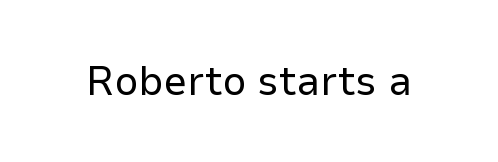
The image shows 42 px regular-weight sans-serif type, upright; set normal letter spacing, not underlined; low stroke contrast and a medium x-height.
